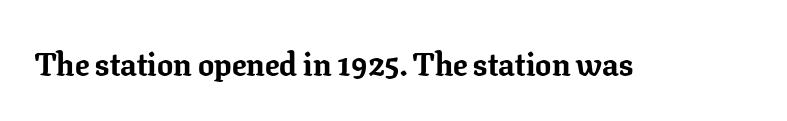
{"serif": "yes", "italic": "no", "bold": "yes", "weight": "bold", "width": "normal", "stroke_contrast": "low", "x_height": "medium", "monospaced": "no", "underline": "no", "letter_spacing": "normal", "letter_spacing_em": 0.0, "glyph_px": 32}
